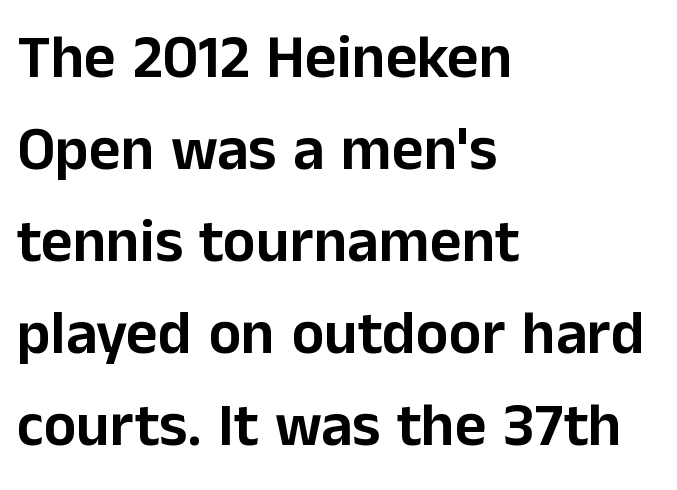
The image shows 61 px sans-serif type, upright; set left-aligned, normal line spacing (1.51x), normal letter spacing, not underlined; low stroke contrast and a medium x-height.
